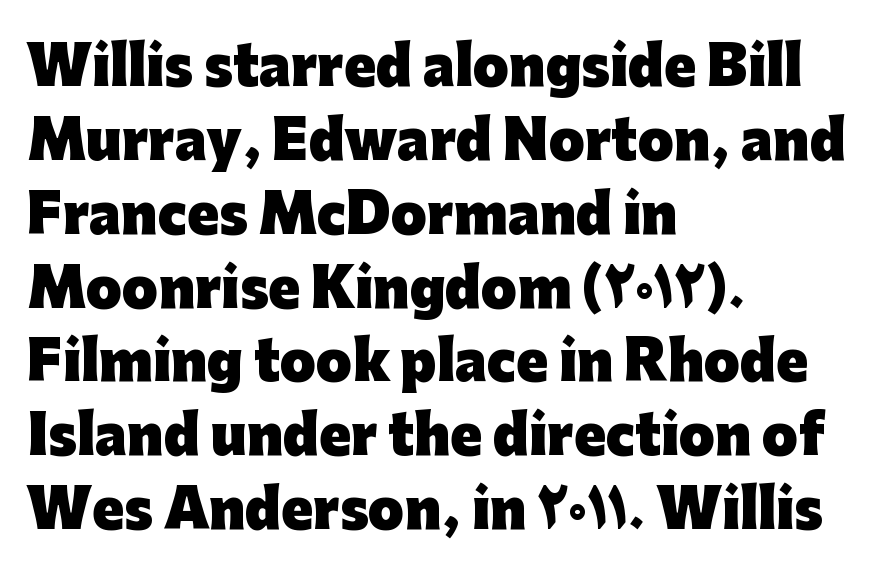
Q: Is the text bold? A: Yes.
Q: Is the text italic (slanted)? A: No, it is upright.
Q: Is the typeface a serif or a sans-serif typeface? A: Sans-serif.
Q: Is the text underlined? A: No.
Q: How is the paragraph aligned? A: Left-aligned.
Q: Is the spacing between letters normal or unusually wide? A: Normal.
Q: Is the spacing between lines tight, normal or loose? A: Normal.
Q: Width (condensed, normal, or wide)? A: Normal.
Q: Stroke contrast? A: Low.
Q: x-height? A: Medium.
Q: Monospaced? A: No.
